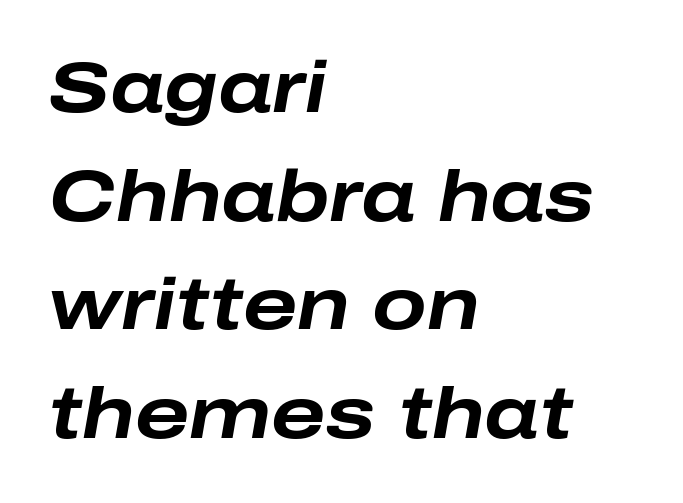
Line spacing here is normal. Only glyphs here, with clear space below each row. Nothing unusual about the tracking: characters are spaced as the font intends. Typeset ragged right — the left edge is the straight one.
